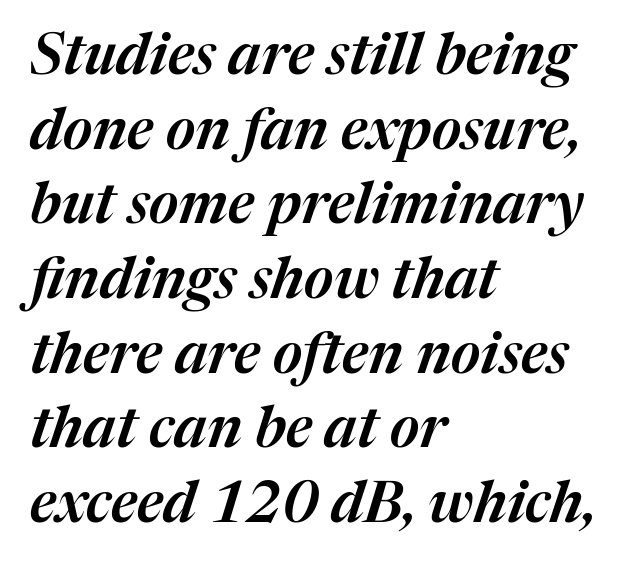
Q: Is the text italic (slanted)? A: Yes, it leans right by about 17 degrees.
Q: Is the text underlined? A: No.
Q: How is the paragraph aligned? A: Left-aligned.
Q: Is the spacing between letters normal or unusually wide? A: Normal.
Q: Is the spacing between lines tight, normal or loose? A: Normal.
Q: Width (condensed, normal, or wide)? A: Normal.
Q: Stroke contrast? A: Medium.
Q: x-height? A: Medium.
Q: Monospaced? A: No.
